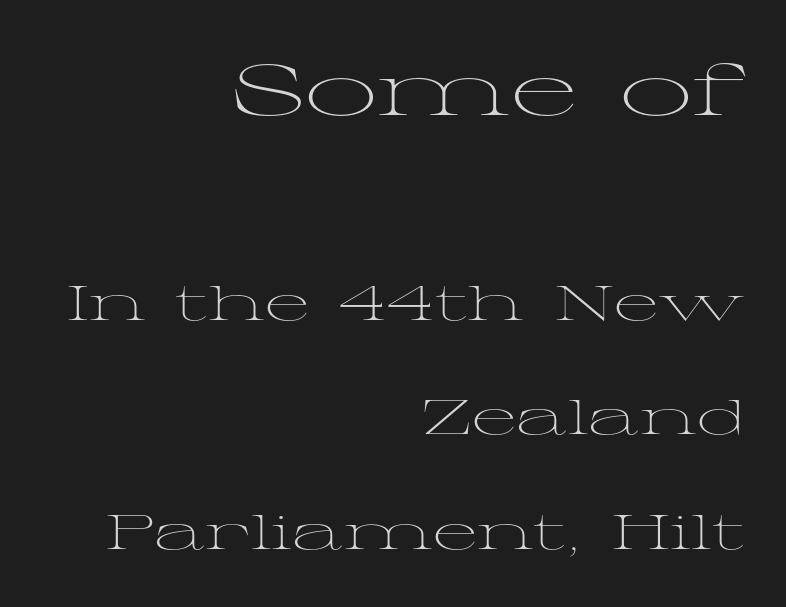
{"serif": "yes", "italic": "no", "bold": "no", "weight": "light", "width": "wide", "stroke_contrast": "medium", "x_height": "medium", "monospaced": "no", "underline": "no", "align": "right", "line_spacing": "loose", "line_spacing_ratio": 2.39, "letter_spacing": "normal", "letter_spacing_em": 0.0, "larger_block": "first", "size_ratio": 1.5, "glyph_px": 72}
